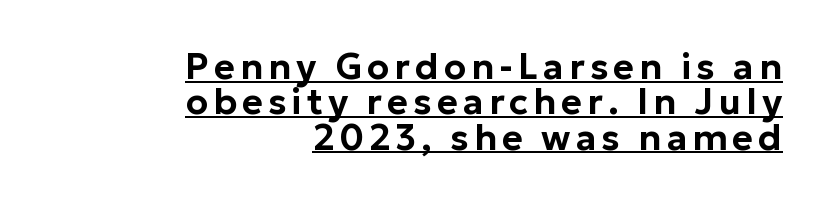
The image shows 36 px sans-serif type, upright; set right-aligned, tight line spacing (0.98x), underlined; low stroke contrast and a medium x-height.
